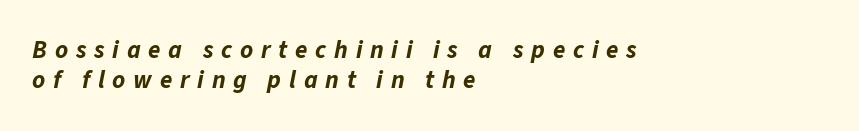
Is the type slanted? Yes — the strokes lean at a clear angle. Quick note: underline off. Notice how thick the strokes are: this is what a full bold looks like. These lines stack with their left ends in a neat column.
